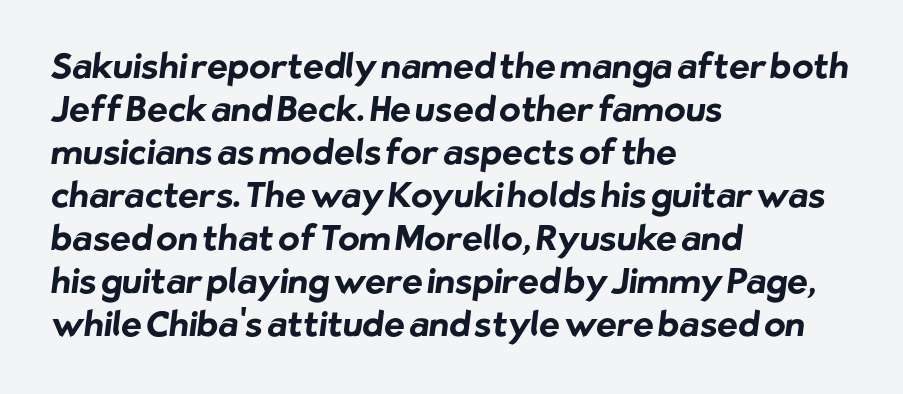
The type family on display is of the sans-serif kind. Anything drawn beneath the words? Only blank space. Horizontal alignment here is leftward, the default for most running prose. No extra tracking has been applied to these lines. Weight: bold.
